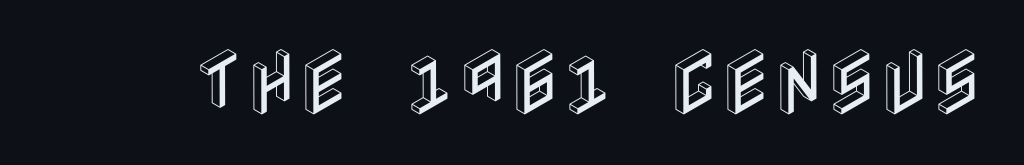
Q: Is the text italic (slanted)? A: No, it is upright.
Q: Is the text underlined? A: No.
Q: Is the spacing between letters normal or unusually wide? A: Normal.
Q: Width (condensed, normal, or wide)? A: Condensed.
Q: x-height? A: Large.
